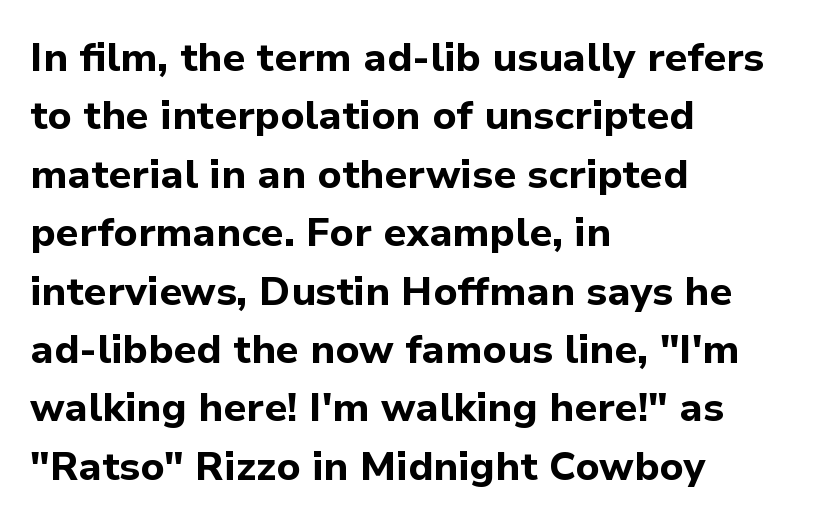
The image shows 40 px bold sans-serif type, upright; set left-aligned, normal line spacing (1.46x), normal letter spacing, not underlined; low stroke contrast and a medium x-height.
